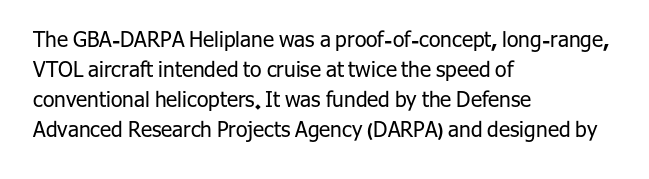
{"italic": "no", "bold": "no", "underline": "no", "align": "left", "line_spacing": "normal", "line_spacing_ratio": 1.43, "letter_spacing": "normal", "letter_spacing_em": 0.0, "glyph_px": 21}
